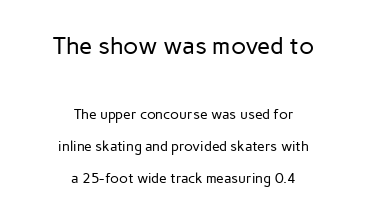
The image shows 24 px text type, upright; set centered, loose line spacing (2.29x), normal letter spacing, not underlined; the first (top) block is 1.71x larger.
